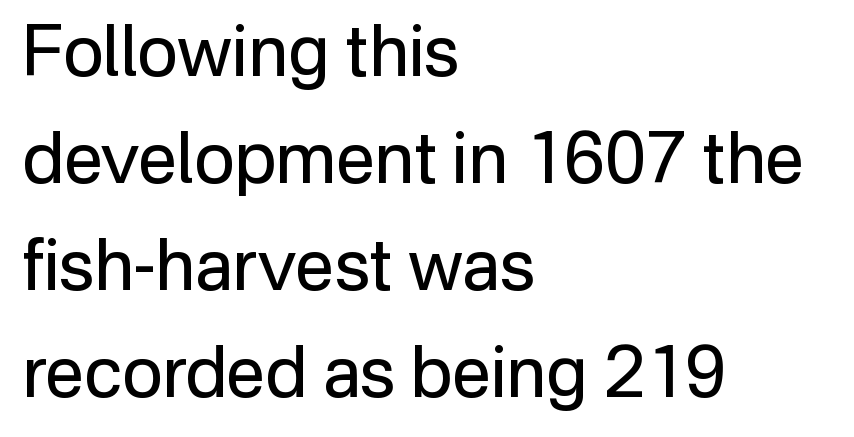
Q: Is the text bold? A: No.
Q: Is the text italic (slanted)? A: No, it is upright.
Q: Is the typeface a serif or a sans-serif typeface? A: Sans-serif.
Q: Is the text underlined? A: No.
Q: How is the paragraph aligned? A: Left-aligned.
Q: Is the spacing between letters normal or unusually wide? A: Normal.
Q: Is the spacing between lines tight, normal or loose? A: Normal.
Q: Width (condensed, normal, or wide)? A: Normal.
Q: Stroke contrast? A: Low.
Q: x-height? A: Medium.
Q: Monospaced? A: No.
